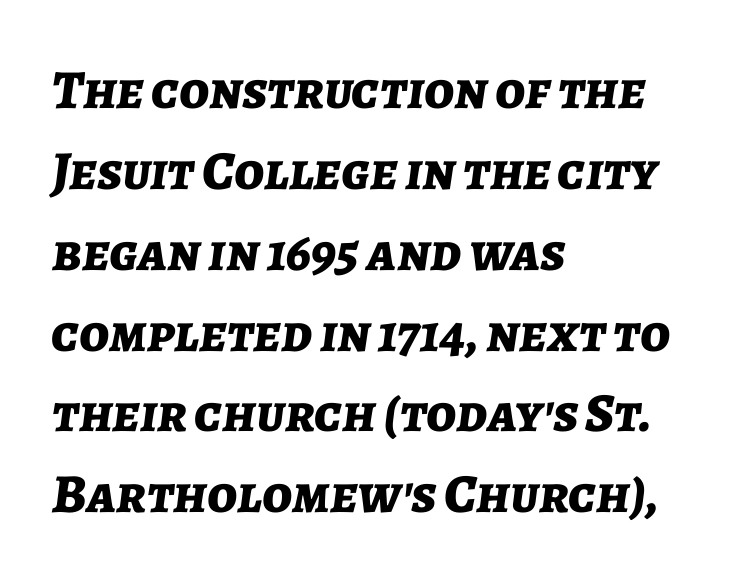
{"italic": "yes", "lean": "right", "slant_degrees": 7, "bold": "yes", "weight": "bold", "width": "normal", "stroke_contrast": "low", "x_height": "medium", "monospaced": "no", "underline": "no", "align": "left", "line_spacing": "normal", "line_spacing_ratio": 1.47, "letter_spacing": "normal", "letter_spacing_em": 0.0, "glyph_px": 55}
